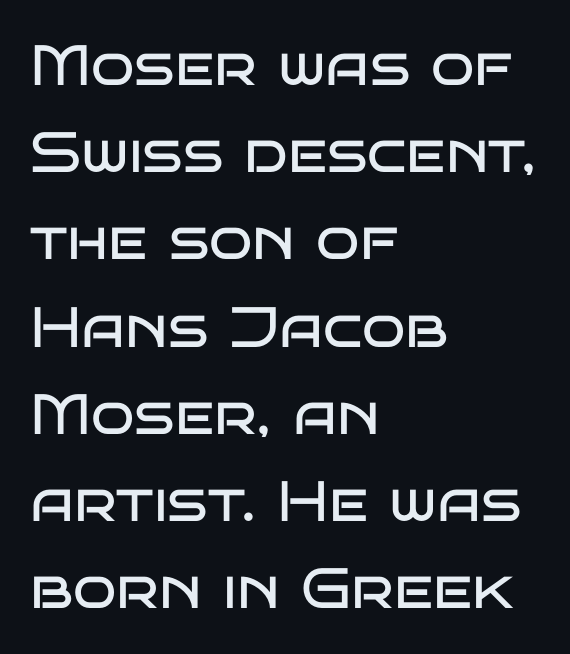
Q: Is the text bold? A: No.
Q: Is the text italic (slanted)? A: No, it is upright.
Q: Is the typeface a serif or a sans-serif typeface? A: Sans-serif.
Q: Is the text underlined? A: No.
Q: How is the paragraph aligned? A: Left-aligned.
Q: Is the spacing between letters normal or unusually wide? A: Normal.
Q: Is the spacing between lines tight, normal or loose? A: Normal.
Q: Width (condensed, normal, or wide)? A: Wide.
Q: Stroke contrast? A: Low.
Q: x-height? A: Large.
Q: Monospaced? A: No.
